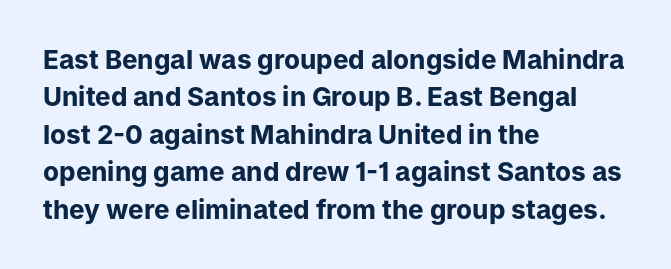
Q: Is the text bold? A: Yes.
Q: Is the text italic (slanted)? A: No, it is upright.
Q: Is the text underlined? A: No.
Q: How is the paragraph aligned? A: Left-aligned.
Q: Is the spacing between letters normal or unusually wide? A: Normal.
Q: Is the spacing between lines tight, normal or loose? A: Normal.
